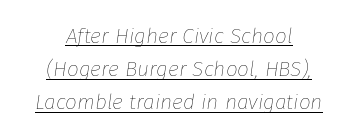
Vertically, the passage feels balanced, rows spaced as you'd expect. Spacing between characters is what you'd get straight out of the box. It's the slanting kind of type. Caption: lettering with a line underneath.
